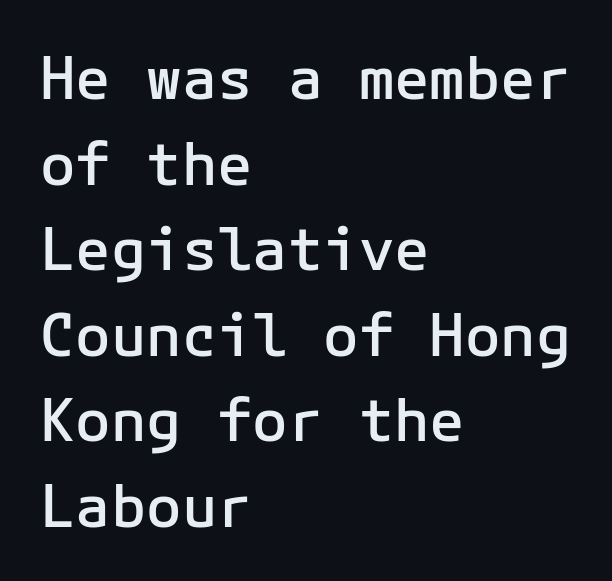
{"serif": "no", "italic": "no", "bold": "semi", "weight": "semibold", "width": "normal", "stroke_contrast": "low", "x_height": "medium", "monospaced": "yes", "underline": "no", "align": "left", "line_spacing": "normal", "line_spacing_ratio": 1.45, "letter_spacing": "normal", "letter_spacing_em": 0.0, "glyph_px": 59}
